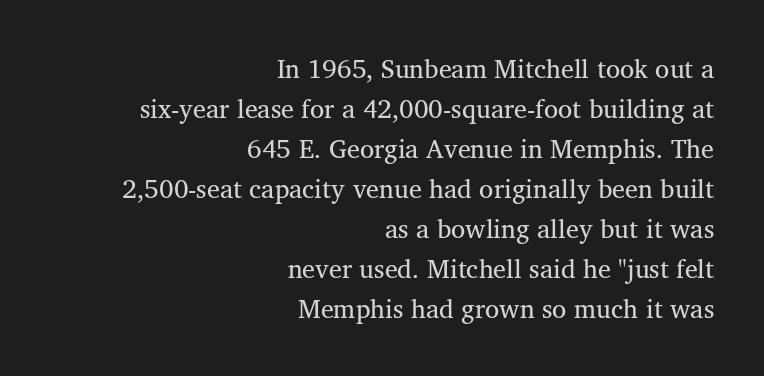
The image shows 26 px text type, upright; set right-aligned, normal line spacing (1.54x), normal letter spacing, not underlined.
